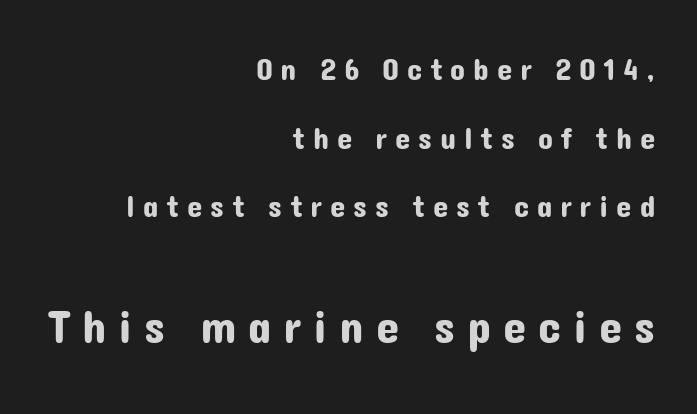
Q: Is the text italic (slanted)? A: No, it is upright.
Q: Is the typeface a serif or a sans-serif typeface? A: Sans-serif.
Q: Is the text underlined? A: No.
Q: How is the paragraph aligned? A: Right-aligned.
Q: Is the spacing between letters normal or unusually wide? A: Unusually wide.
Q: Is the spacing between lines tight, normal or loose? A: Loose.
Q: Which block of text is set in a larger size, the first (top) or the second (bottom)? A: The second (bottom) one.
Q: Width (condensed, normal, or wide)? A: Normal.
Q: Stroke contrast? A: Low.
Q: x-height? A: Medium.
Q: Monospaced? A: No.
